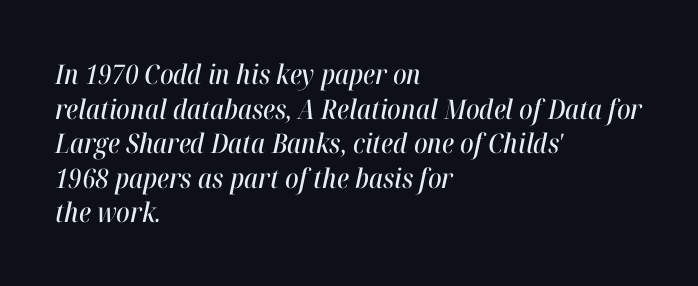
The image shows 27 px text type, italic (leaning right); set left-aligned, normal line spacing (1.28x), normal letter spacing, not underlined.
